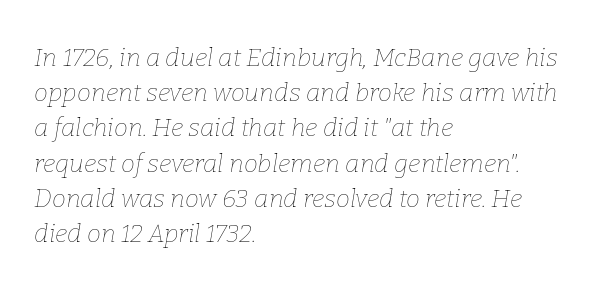
Caption: standard tracking, unaltered. One-word summary of the alignment: left. Vertically, the passage feels balanced, rows spaced as you'd expect. This is not heavy type; no bold has been used. Plain, unruled lines of type.
